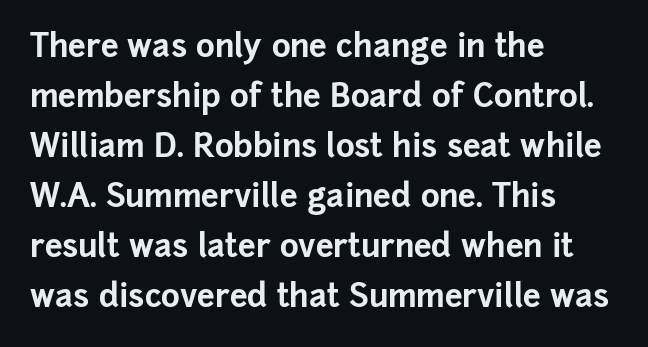
Q: Is the text bold? A: Yes.
Q: Is the text italic (slanted)? A: No, it is upright.
Q: Is the typeface a serif or a sans-serif typeface? A: Sans-serif.
Q: Is the text underlined? A: No.
Q: How is the paragraph aligned? A: Left-aligned.
Q: Is the spacing between letters normal or unusually wide? A: Normal.
Q: Is the spacing between lines tight, normal or loose? A: Normal.
Q: Width (condensed, normal, or wide)? A: Normal.
Q: Stroke contrast? A: Low.
Q: x-height? A: Medium.
Q: Monospaced? A: No.
